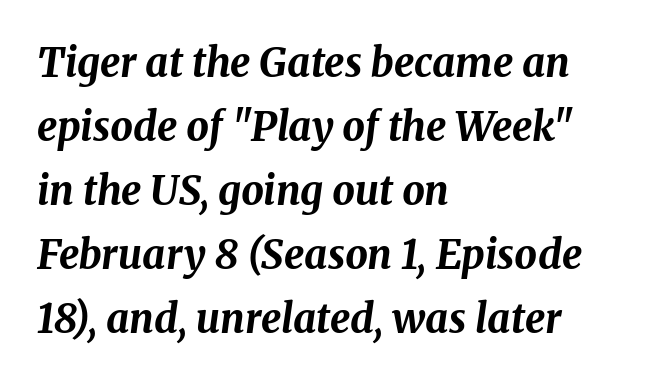
The compositor pushed each line to the left boundary. Do the characters align in a grid? No, the font is proportional. Compared with an ordinary text face, these strokes are far heavier — a full bold. The space beneath each line is pristine and unruled. Tracking value appears to be zero — textbook default spacing.
